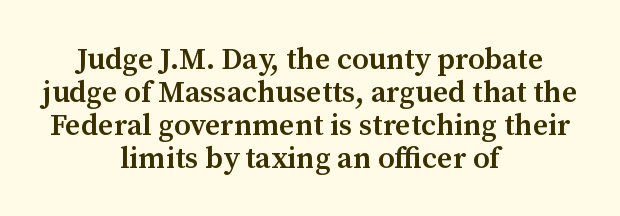
Q: Is the text bold? A: Semi-bold.
Q: Is the text italic (slanted)? A: No, it is upright.
Q: Is the typeface a serif or a sans-serif typeface? A: Serif.
Q: Is the text underlined? A: No.
Q: How is the paragraph aligned? A: Centered.
Q: Is the spacing between letters normal or unusually wide? A: Normal.
Q: Is the spacing between lines tight, normal or loose? A: Tight.
Q: Width (condensed, normal, or wide)? A: Normal.
Q: Stroke contrast? A: Medium.
Q: x-height? A: Medium.
Q: Monospaced? A: No.
